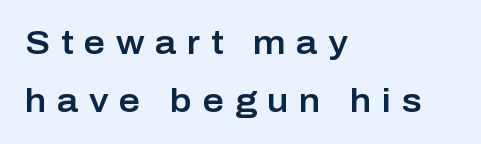
{"serif": "no", "italic": "no", "width": "normal", "stroke_contrast": "low", "x_height": "medium", "monospaced": "no", "underline": "no", "align": "left", "line_spacing_ratio": 1.75, "letter_spacing": "wide", "letter_spacing_em": 0.32, "glyph_px": 33}
